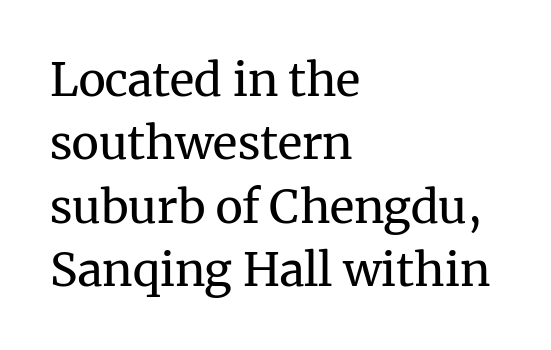
The typography opts for an upright posture over an oblique one. Reading down the block, your eye returns to a fixed left position each line. Weight: in the light-to-regular range. Note the varied advance widths — an 'i' is clearly narrower than an 'm'. The letters carry serifs — small finishing strokes at the ends of their stems.
